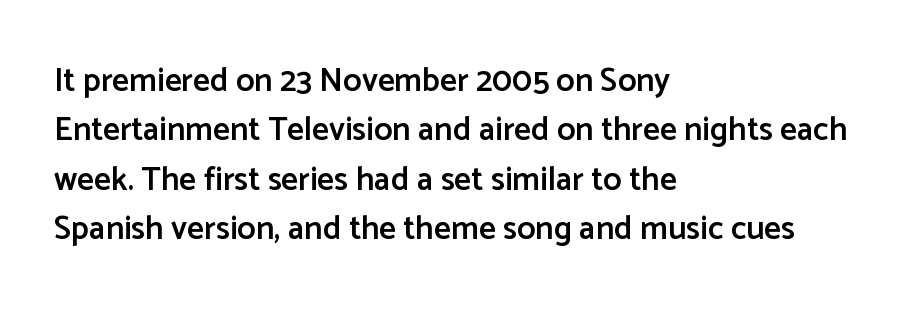
Q: Is the text bold? A: Semi-bold.
Q: Is the text italic (slanted)? A: No, it is upright.
Q: Is the typeface a serif or a sans-serif typeface? A: Sans-serif.
Q: Is the text underlined? A: No.
Q: How is the paragraph aligned? A: Left-aligned.
Q: Is the spacing between letters normal or unusually wide? A: Normal.
Q: Is the spacing between lines tight, normal or loose? A: Normal.
Q: Width (condensed, normal, or wide)? A: Normal.
Q: Stroke contrast? A: Low.
Q: x-height? A: Medium.
Q: Monospaced? A: No.
